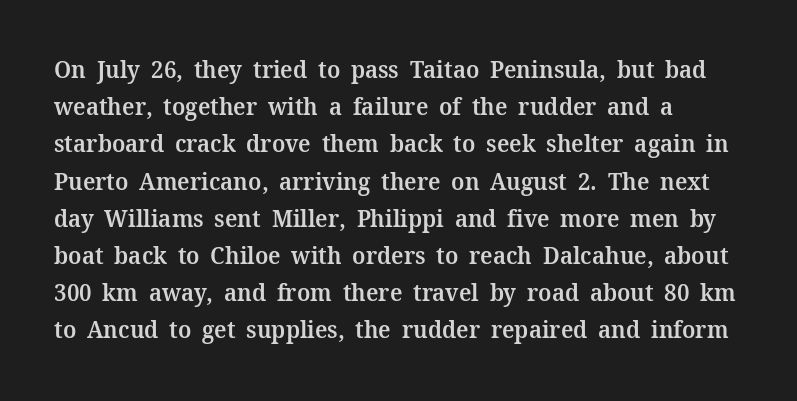
{"italic": "no", "bold": "semi", "underline": "no", "align": "left", "line_spacing": "normal", "line_spacing_ratio": 1.55, "letter_spacing": "normal", "letter_spacing_em": 0.0, "glyph_px": 24}
